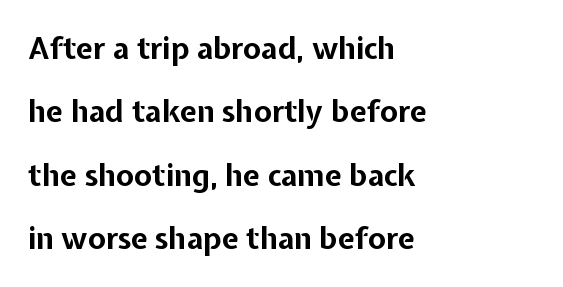
{"serif": "no", "italic": "no", "bold": "yes", "weight": "bold", "width": "normal", "stroke_contrast": "low", "x_height": "medium", "monospaced": "no", "underline": "no", "align": "left", "line_spacing": "loose", "line_spacing_ratio": 2.11, "letter_spacing": "normal", "letter_spacing_em": 0.0, "glyph_px": 30}
